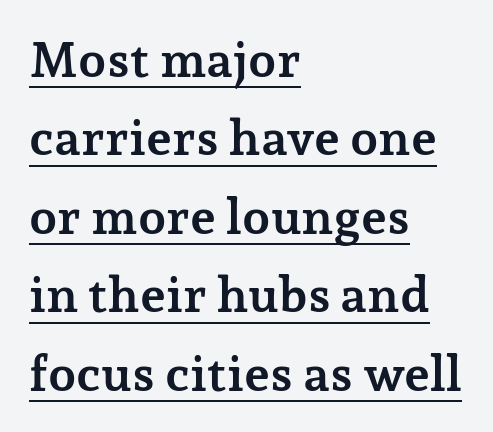
The face used here is seriffed, in the tradition of book romans. The rendering uses the underline text-decoration. Looks like regular typesetting: each glyph gets only the width it needs. Students, note that the glyphs here touch the page at normal intervals. How would I describe the line gaps? Plain and ordinary.
